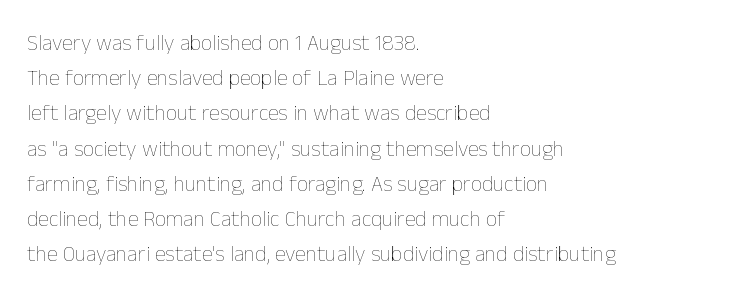
The image shows 22 px text type, upright; set left-aligned, normal line spacing (1.6x), normal letter spacing, not underlined.
